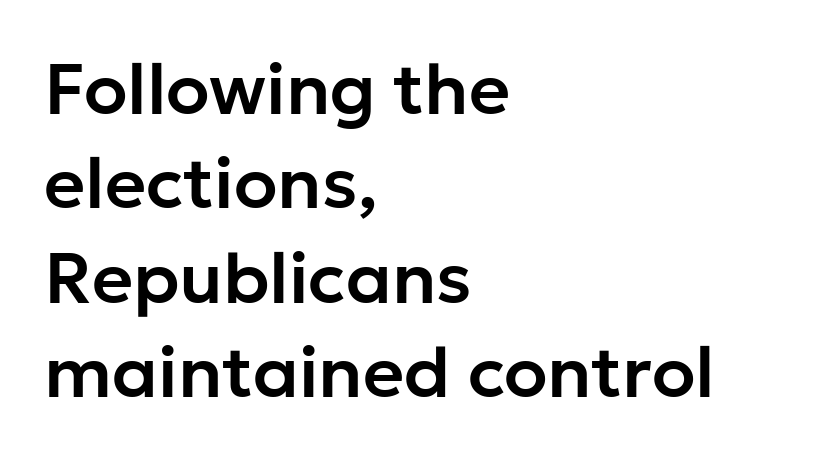
{"serif": "no", "italic": "no", "width": "normal", "stroke_contrast": "low", "x_height": "medium", "monospaced": "no", "underline": "no", "align": "left", "line_spacing": "normal", "line_spacing_ratio": 1.33, "letter_spacing": "normal", "letter_spacing_em": 0.0, "glyph_px": 71}
